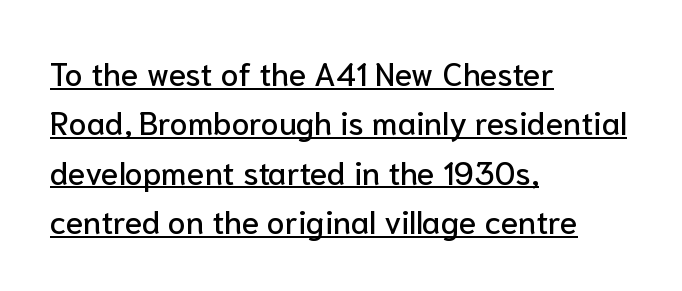
The image shows 32 px sans-serif type, upright; set left-aligned, normal line spacing (1.54x), normal letter spacing, underlined; low stroke contrast and a medium x-height.
